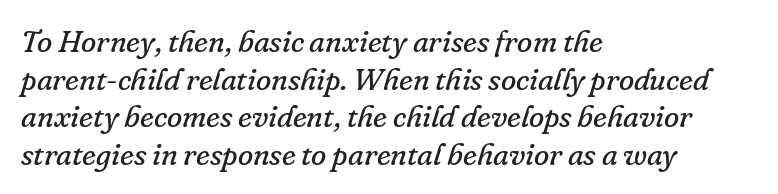
{"serif": "yes", "italic": "yes", "lean": "right", "slant_degrees": 16, "bold": "no", "weight": "regular", "width": "normal", "stroke_contrast": "low", "x_height": "small", "monospaced": "no", "underline": "no", "align": "left", "line_spacing_ratio": 1.21, "letter_spacing": "normal", "letter_spacing_em": 0.0, "glyph_px": 31}
